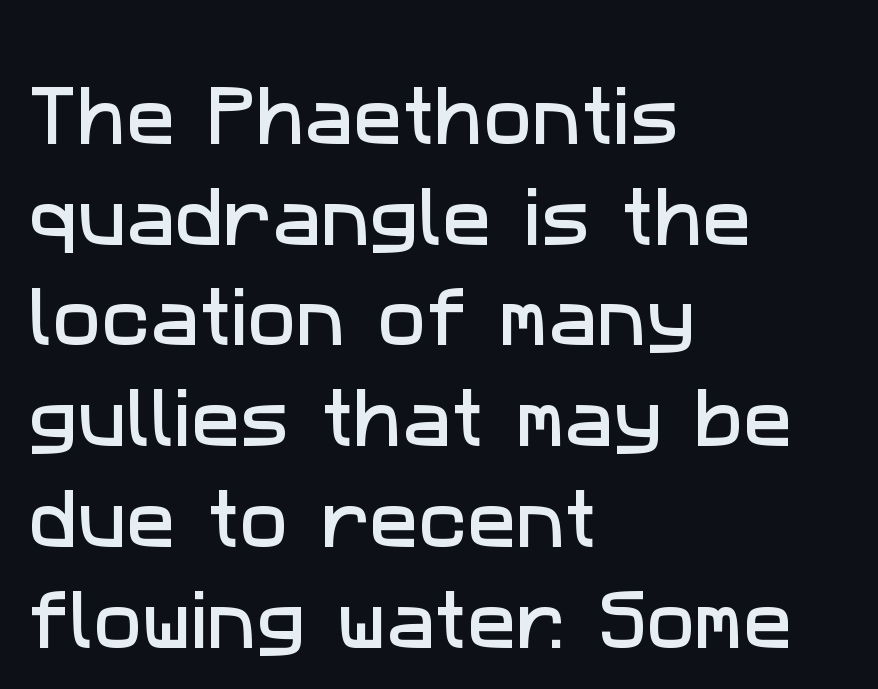
{"serif": "no", "width": "normal", "stroke_contrast": "low", "x_height": "medium", "monospaced": "no", "underline": "no", "align": "left", "line_spacing": "normal", "line_spacing_ratio": 1.55, "letter_spacing": "normal", "letter_spacing_em": 0.0, "glyph_px": 65}
